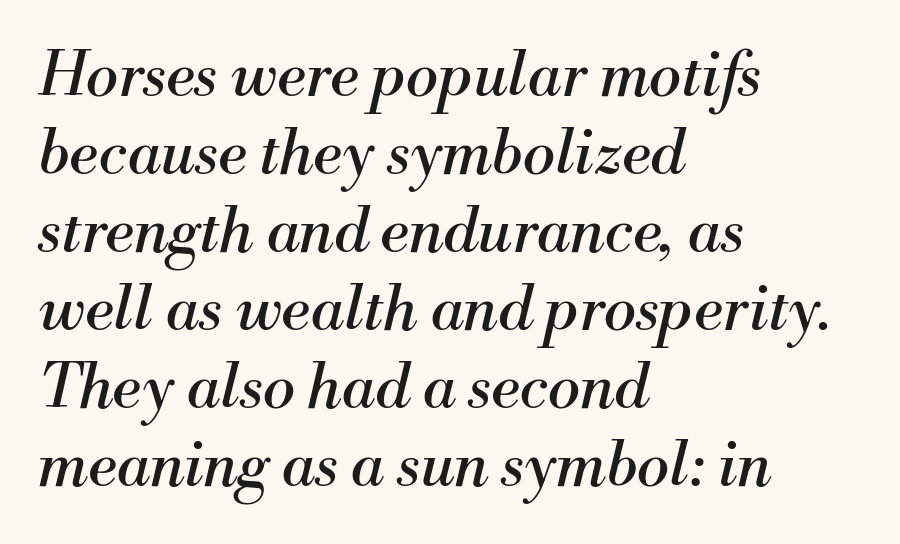
There is no visible air inserted between adjacent glyphs. Emphasis-style slanted type is in use. Line spacing here is normal. Spacing verdict: proportional, widths tailored to each character. The zone under the glyphs is completely vacant.
